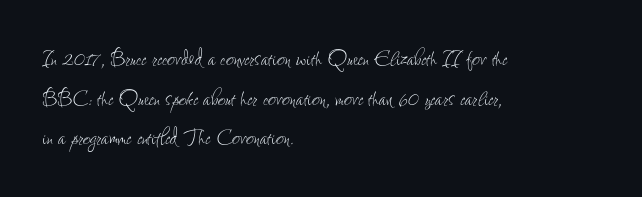
{"bold": "no", "underline": "no", "align": "left", "line_spacing": "normal", "line_spacing_ratio": 1.47, "letter_spacing": "normal", "letter_spacing_em": 0.0, "glyph_px": 27}
